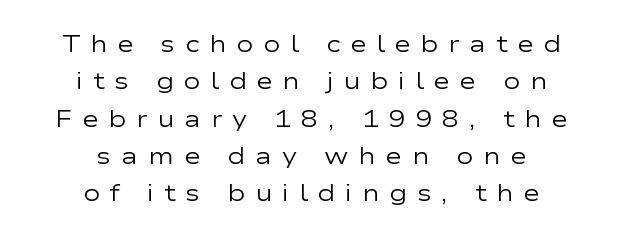
{"italic": "no", "bold": "no", "underline": "no", "align": "center", "line_spacing": "normal", "line_spacing_ratio": 1.62, "letter_spacing": "wide", "letter_spacing_em": 0.42, "glyph_px": 23}
